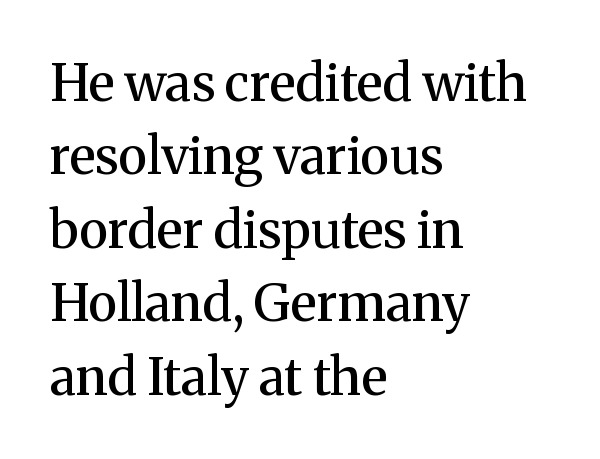
The image shows 51 px semibold serif type, upright; set left-aligned, normal line spacing (1.44x), normal letter spacing, not underlined; medium stroke contrast and a medium x-height.
